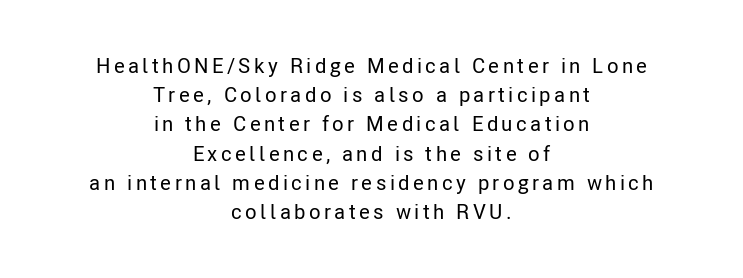
Q: Is the text italic (slanted)? A: No, it is upright.
Q: Is the text underlined? A: No.
Q: How is the paragraph aligned? A: Centered.
Q: Is the spacing between lines tight, normal or loose? A: Normal.
